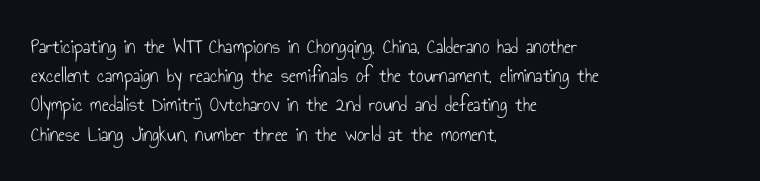
{"italic": "no", "bold": "no", "underline": "no", "align": "left", "line_spacing": "normal", "line_spacing_ratio": 1.39, "letter_spacing": "normal", "letter_spacing_em": 0.0, "glyph_px": 21}
